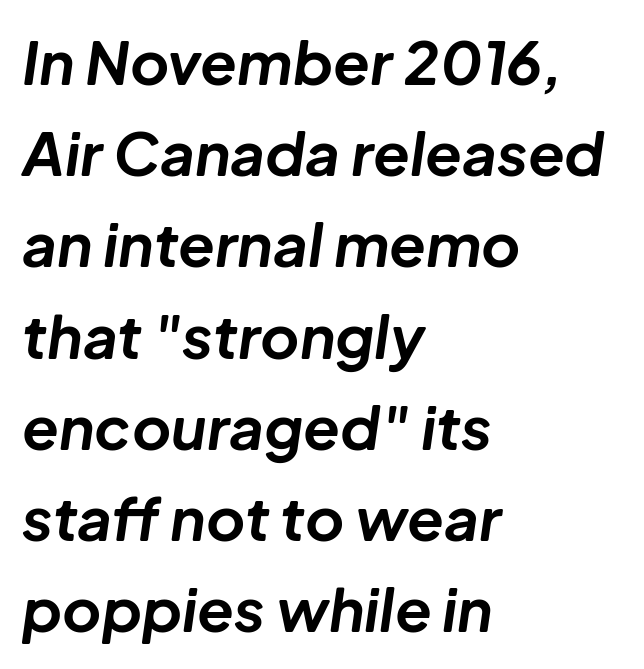
The image shows 60 px bold type, italic (leaning right); set left-aligned, normal line spacing (1.52x), normal letter spacing, not underlined; low stroke contrast and a medium x-height.
